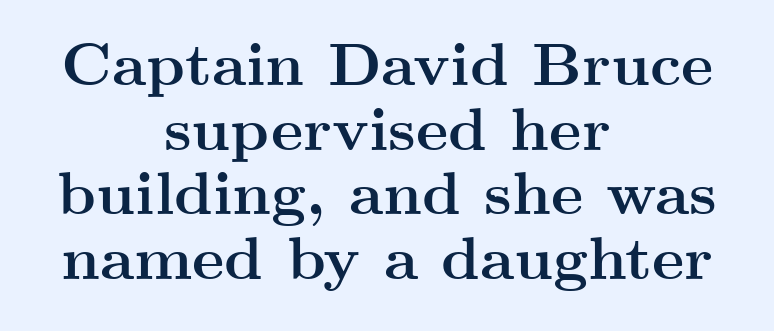
{"serif": "yes", "italic": "no", "bold": "yes", "weight": "semibold", "width": "wide", "stroke_contrast": "medium", "x_height": "small", "monospaced": "no", "underline": "no", "align": "center", "line_spacing": "tight", "line_spacing_ratio": 1.06, "letter_spacing": "normal", "letter_spacing_em": 0.0, "glyph_px": 61}
